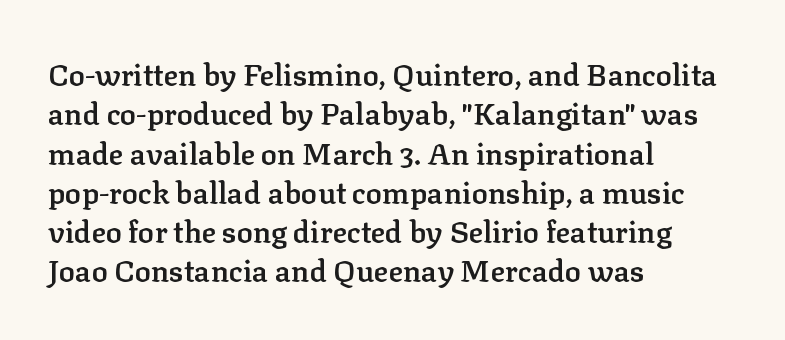
{"serif": "yes", "italic": "no", "bold": "semi", "weight": "semibold", "width": "normal", "stroke_contrast": "low", "x_height": "medium", "monospaced": "no", "underline": "no", "align": "left", "line_spacing": "normal", "line_spacing_ratio": 1.31, "letter_spacing": "normal", "letter_spacing_em": 0.0, "glyph_px": 30}
